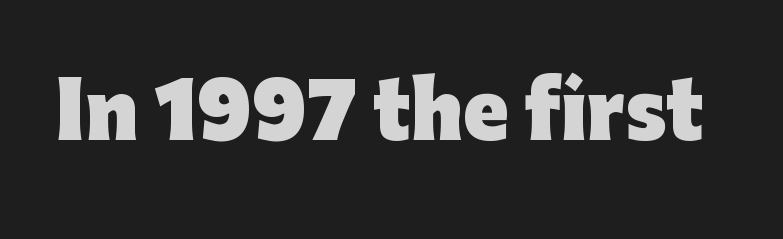
The image shows 75 px heavy sans-serif type, upright; set normal letter spacing, not underlined; low stroke contrast and a medium x-height.
